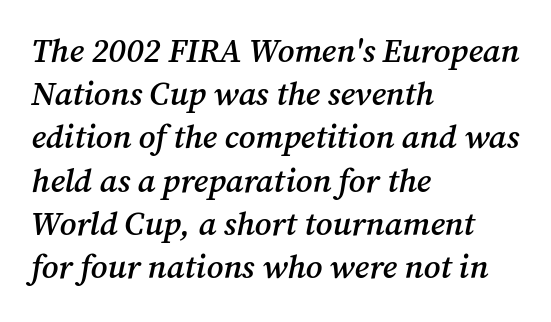
Q: Is the text bold? A: Semi-bold.
Q: Is the text italic (slanted)? A: Yes, it leans right by about 12 degrees.
Q: Is the typeface a serif or a sans-serif typeface? A: Serif.
Q: Is the text underlined? A: No.
Q: How is the paragraph aligned? A: Left-aligned.
Q: Is the spacing between letters normal or unusually wide? A: Normal.
Q: Is the spacing between lines tight, normal or loose? A: Normal.
Q: Width (condensed, normal, or wide)? A: Normal.
Q: Stroke contrast? A: Medium.
Q: x-height? A: Medium.
Q: Monospaced? A: No.
